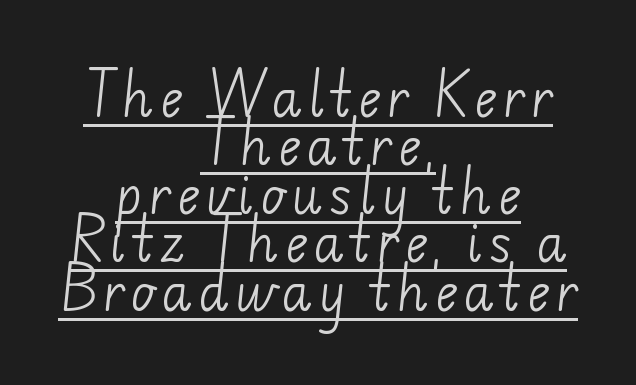
A rule runs beneath these lines of type. Think of a printed novel: that variable character pitch is what you see here. One glance says dense: line gaps are narrower than usual. No heavy texture on the line: the type isn't bold. Which margin do the lines hug? Neither — every line sits in the middle.
